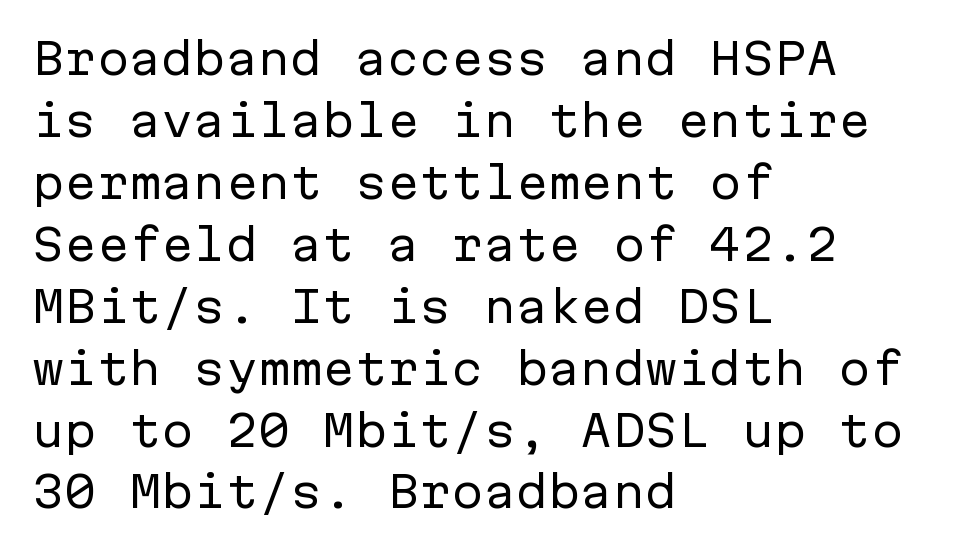
Classification — sans serif. Each letter, wide or thin by design, is forced into the same width here. Italic: no, the glyphs are upright roman. Default kerning and tracking; the words read as compact shapes. Leading matches the norm, producing a regular column. Caption: multi-line text, flush left, ragged right.
